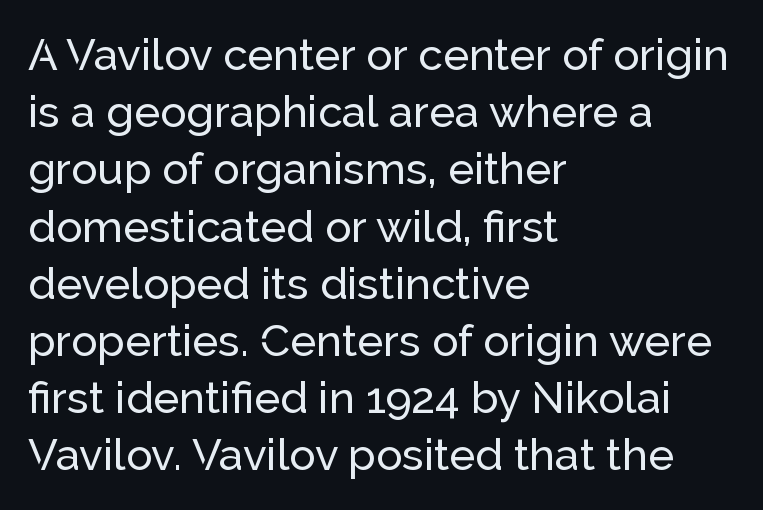
The image shows 44 px sans-serif type, upright; set left-aligned, normal line spacing (1.3x), normal letter spacing, not underlined; low stroke contrast and a medium x-height.
